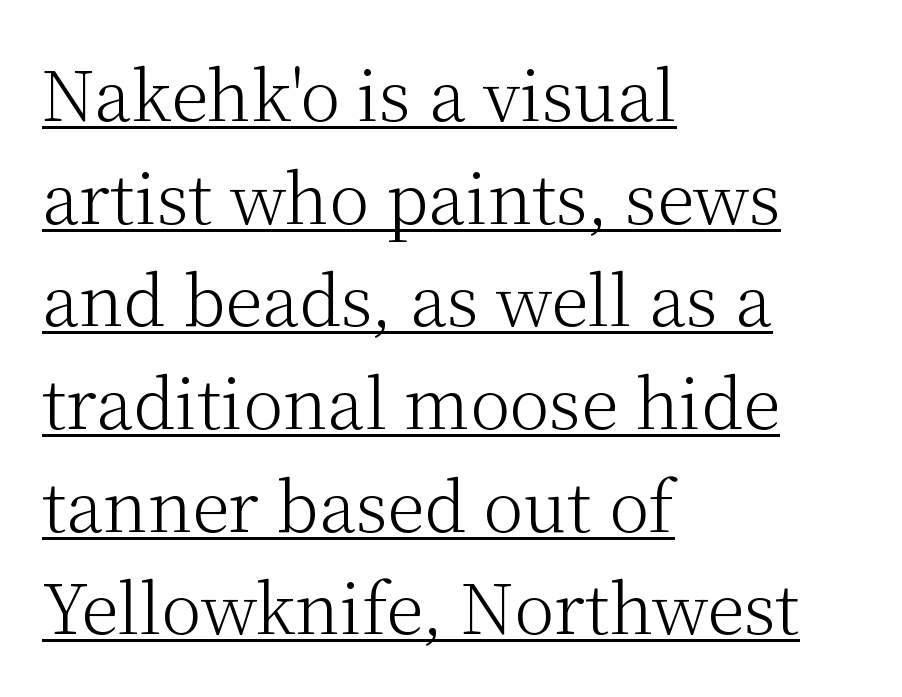
Proportional: the letters do not fall into vertical columns. Where is the straight margin? On the left. Quick note: interline space is typical. What decoration does the sample have? An underline. The typography opts for an upright posture over an oblique one. How are the letters spaced? Ordinarily, with no added tracking.
